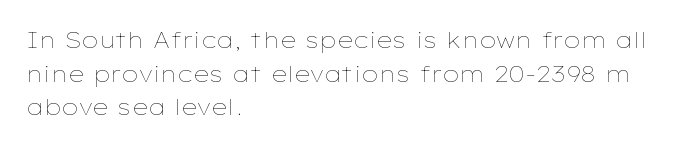
The image shows 22 px text type, upright; set left-aligned, normal line spacing (1.53x), normal letter spacing, not underlined.
